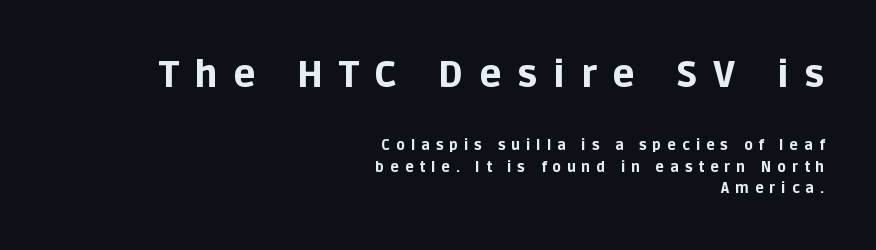
The image shows 37 px bold sans-serif type, upright; set right-aligned, normal line spacing (1.51x), unusually wide letter spacing (+0.43 em), not underlined; the first (top) block is 2.64x larger; low stroke contrast and a large x-height.
